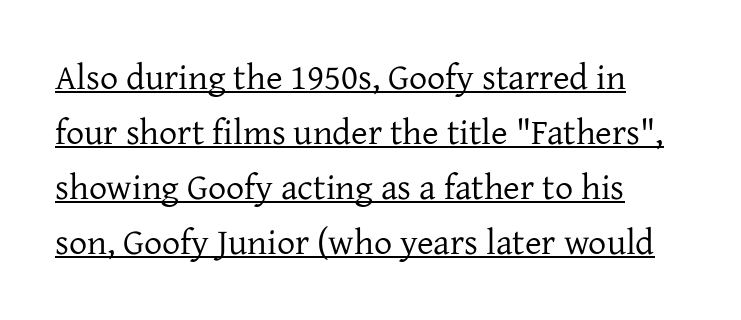
{"serif": "yes", "italic": "no", "bold": "no", "weight": "regular", "width": "normal", "stroke_contrast": "low", "x_height": "medium", "monospaced": "no", "underline": "yes", "line_spacing": "normal", "line_spacing_ratio": 1.53, "letter_spacing": "normal", "letter_spacing_em": 0.0, "glyph_px": 36}
